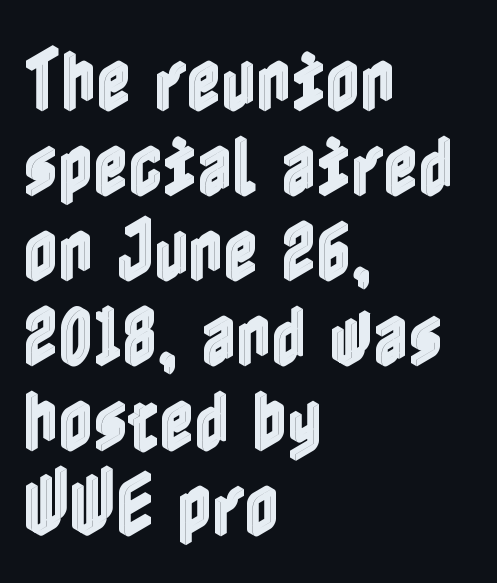
In terms of leading, this rendering sits right in the middle. The font's upright variant was chosen for this text. Letter spacing: default. Decoration check: the copy has no underline. All the whitespace from short lines collects on the right.
